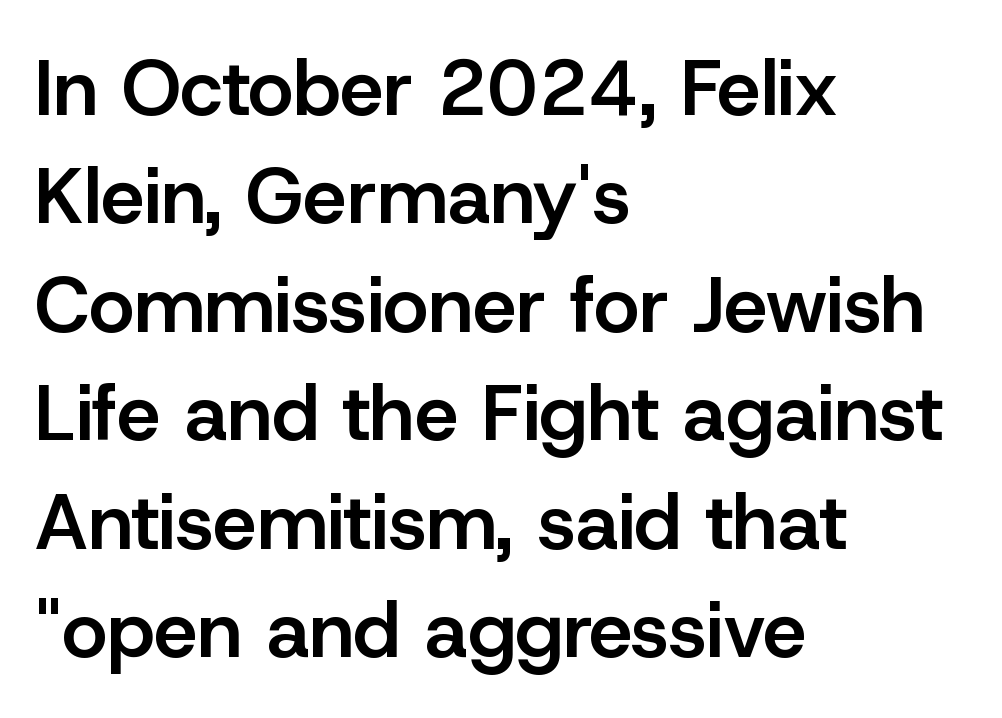
The image shows 78 px semibold sans-serif type, upright; set left-aligned, normal line spacing (1.39x), normal letter spacing, not underlined; low stroke contrast and a medium x-height.
